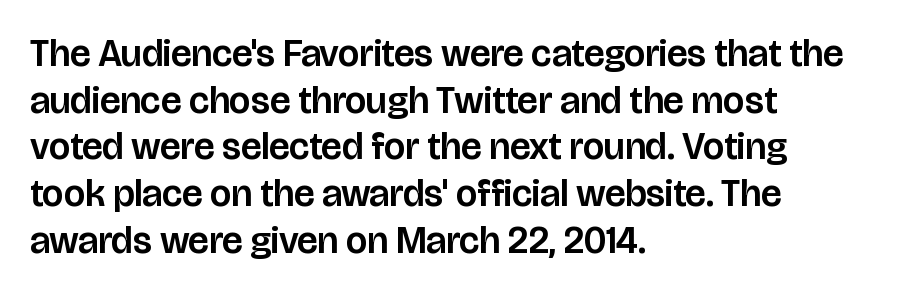
{"serif": "no", "italic": "no", "width": "normal", "stroke_contrast": "low", "x_height": "large", "monospaced": "no", "underline": "no", "align": "left", "line_spacing_ratio": 1.23, "letter_spacing": "normal", "letter_spacing_em": 0.0, "glyph_px": 38}
